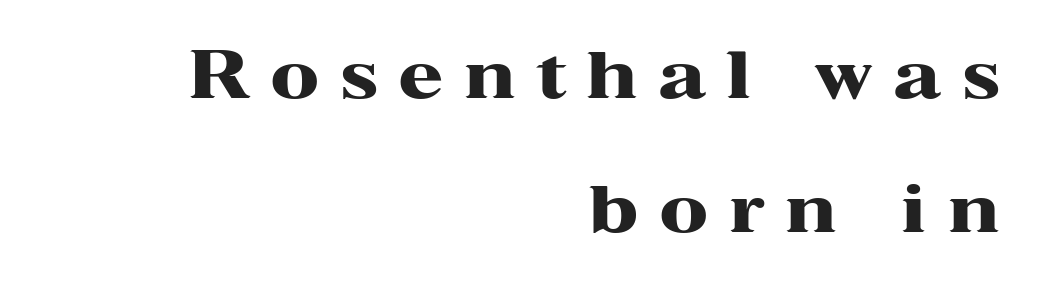
{"serif": "yes", "italic": "no", "bold": "yes", "weight": "heavy", "width": "wide", "stroke_contrast": "high", "x_height": "medium", "monospaced": "no", "underline": "no", "align": "right", "line_spacing": "loose", "line_spacing_ratio": 2.1, "letter_spacing": "wide", "letter_spacing_em": 0.34, "glyph_px": 64}
